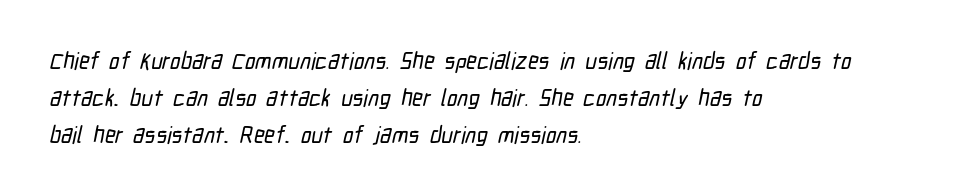
{"underline": "no", "align": "left", "line_spacing": "normal", "line_spacing_ratio": 1.6, "letter_spacing": "normal", "letter_spacing_em": 0.0, "glyph_px": 23}
